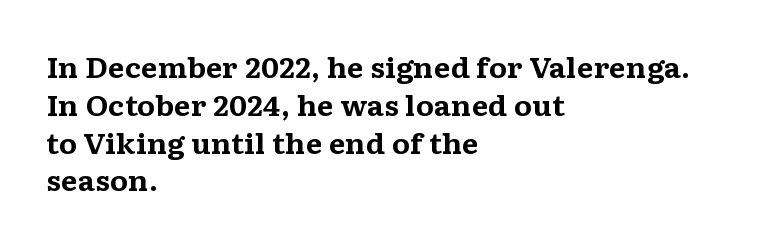
{"italic": "no", "bold": "yes", "underline": "no", "align": "left", "line_spacing": "normal", "line_spacing_ratio": 1.4, "letter_spacing": "normal", "letter_spacing_em": 0.0, "glyph_px": 27}
